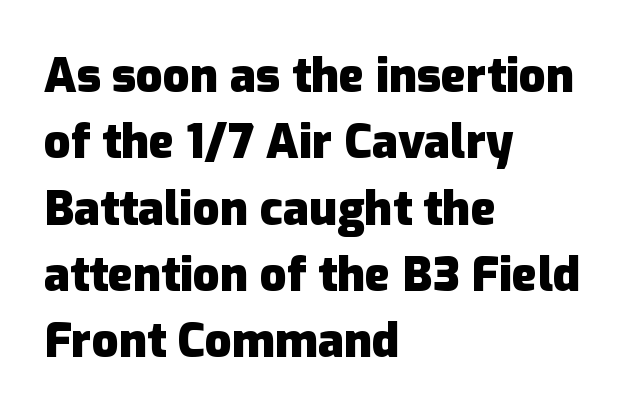
{"serif": "no", "italic": "no", "bold": "yes", "weight": "heavy", "width": "normal", "stroke_contrast": "low", "x_height": "medium", "monospaced": "no", "underline": "no", "align": "left", "line_spacing": "normal", "line_spacing_ratio": 1.41, "letter_spacing": "normal", "letter_spacing_em": 0.0, "glyph_px": 47}
